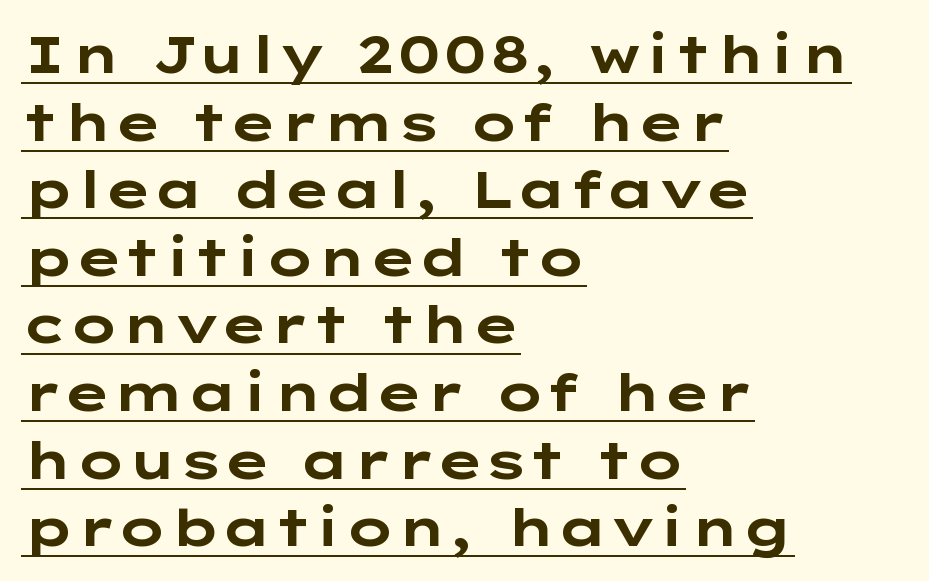
{"serif": "no", "italic": "no", "bold": "yes", "weight": "bold", "width": "wide", "stroke_contrast": "low", "x_height": "medium", "underline": "yes", "align": "left", "line_spacing": "normal", "line_spacing_ratio": 1.3, "letter_spacing": "normal", "letter_spacing_em": 0.0, "glyph_px": 52}
